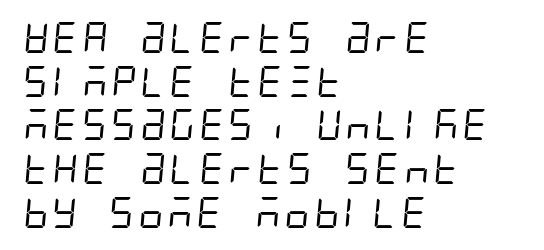
The image shows 31 px regular-weight, condensed sans-serif type; set left-aligned, normal line spacing (1.41x), normal letter spacing, not underlined; low stroke contrast and a large x-height.
